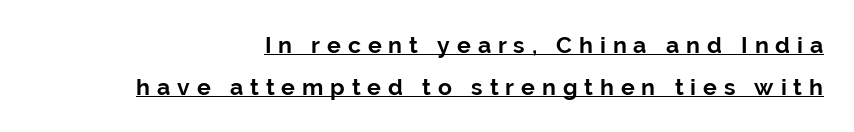
{"italic": "no", "bold": "yes", "underline": "yes", "align": "right", "line_spacing_ratio": 1.82, "letter_spacing": "wide", "letter_spacing_em": 0.3, "glyph_px": 23}
